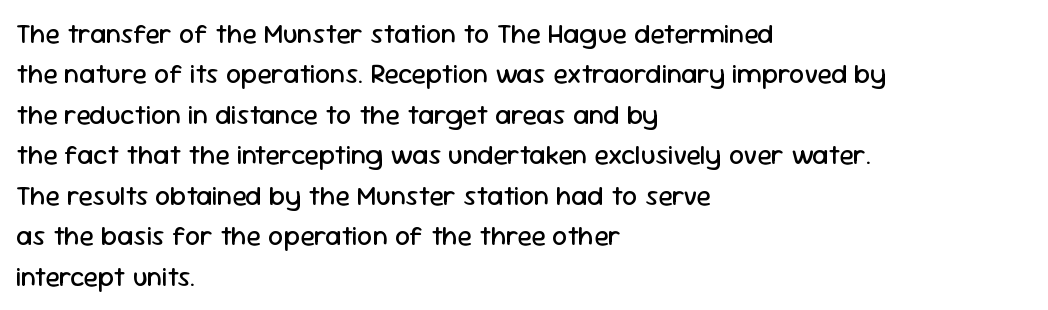
{"italic": "no", "bold": "no", "underline": "no", "align": "left", "line_spacing": "normal", "line_spacing_ratio": 1.5, "letter_spacing": "normal", "letter_spacing_em": 0.0, "glyph_px": 27}
